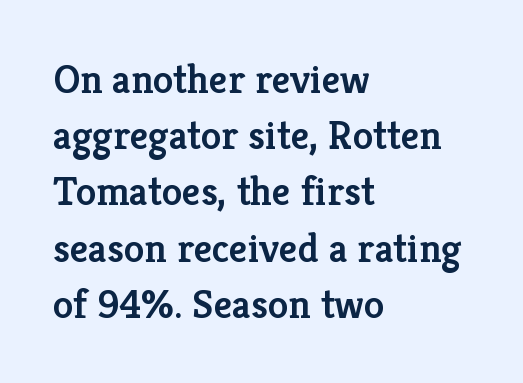
{"serif": "yes", "italic": "no", "bold": "semi", "weight": "semibold", "width": "normal", "stroke_contrast": "low", "x_height": "medium", "monospaced": "no", "underline": "no", "align": "left", "line_spacing": "normal", "line_spacing_ratio": 1.37, "letter_spacing": "normal", "letter_spacing_em": 0.0, "glyph_px": 41}
